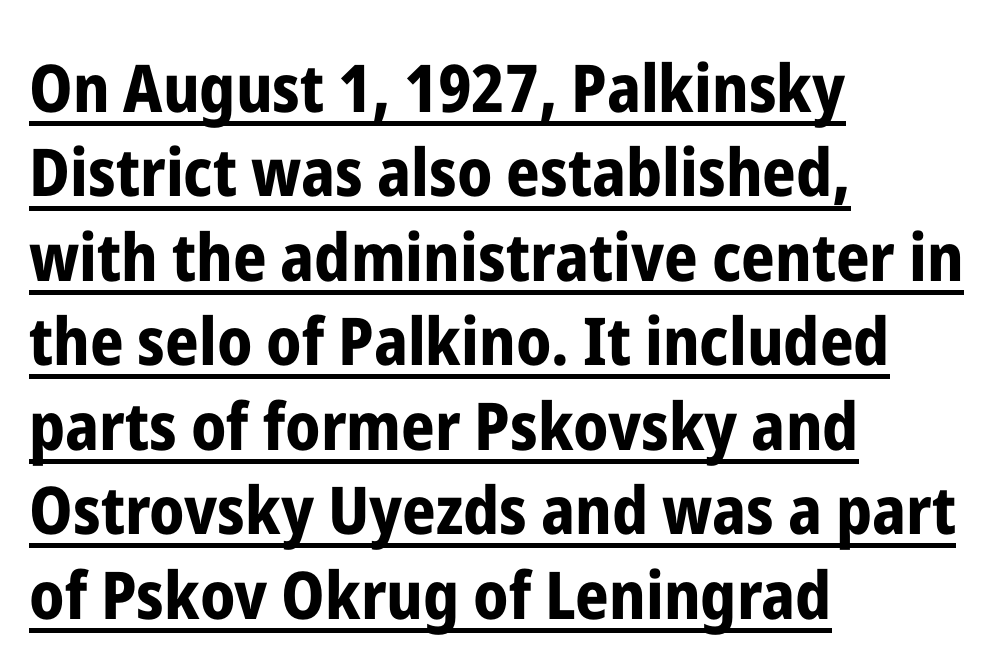
Q: Is the text bold? A: Yes.
Q: Is the text italic (slanted)? A: No, it is upright.
Q: Is the typeface a serif or a sans-serif typeface? A: Sans-serif.
Q: Is the text underlined? A: Yes.
Q: How is the paragraph aligned? A: Left-aligned.
Q: Is the spacing between letters normal or unusually wide? A: Normal.
Q: Is the spacing between lines tight, normal or loose? A: Normal.
Q: Width (condensed, normal, or wide)? A: Condensed.
Q: Stroke contrast? A: Low.
Q: x-height? A: Medium.
Q: Monospaced? A: No.
